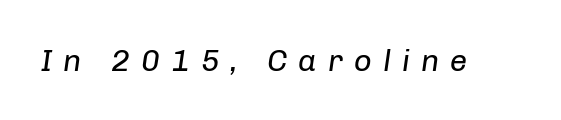
Q: Is the text bold? A: No.
Q: Is the text italic (slanted)? A: Yes, it leans right by about 8 degrees.
Q: Is the text underlined? A: No.
Q: Is the spacing between letters normal or unusually wide? A: Unusually wide.
Q: Width (condensed, normal, or wide)? A: Normal.
Q: Stroke contrast? A: Low.
Q: x-height? A: Medium.
Q: Monospaced? A: No.
